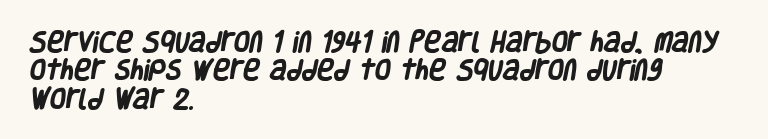
The image shows 23 px bold type; set left-aligned, line spacing 1.23x, normal letter spacing, not underlined.
